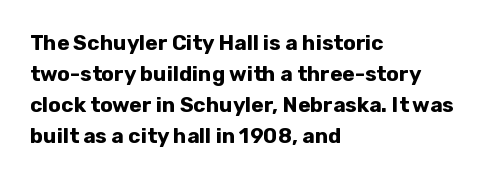
{"italic": "no", "bold": "yes", "underline": "no", "align": "left", "line_spacing": "normal", "line_spacing_ratio": 1.47, "letter_spacing": "normal", "letter_spacing_em": 0.0, "glyph_px": 21}
